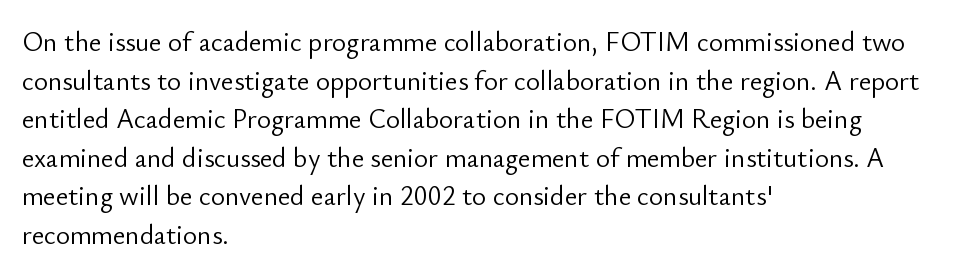
The image shows 27 px text type, upright; set left-aligned, normal line spacing (1.43x), normal letter spacing, not underlined.
